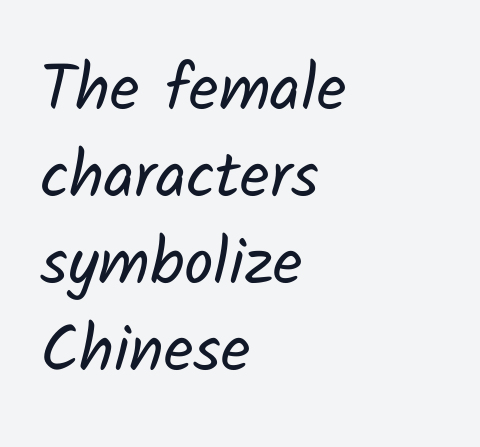
Does the copy run flush right? No — it runs flush left. Compared with a typical body face, this is equally light or lighter still. Glance below the letters and you will spot only blank space. Proportional: the letters do not fall into vertical columns. These lines sit exactly where default settings would place them.
